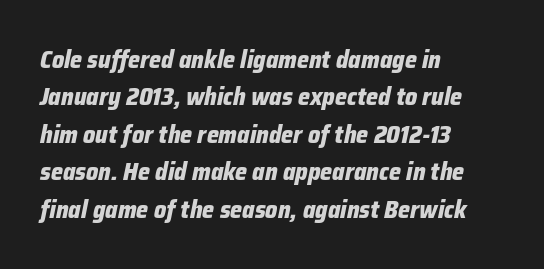
In terms of posture, this sample is oblique. Students, this is bold: see how much ink each stroke carries. These lines stack with their left ends in a neat column. No word sits above an underline.
